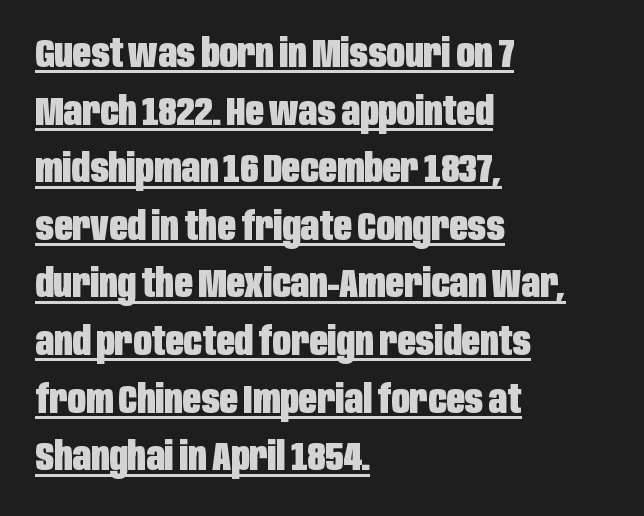
What weight is shown? A full bold with thick strokes. Successive baselines arrive at the customary interval. The typesetter has applied underlining to the passage shown. The type is set solid horizontally, with unmodified tracking. The type family on display is of the sans-serif kind.
